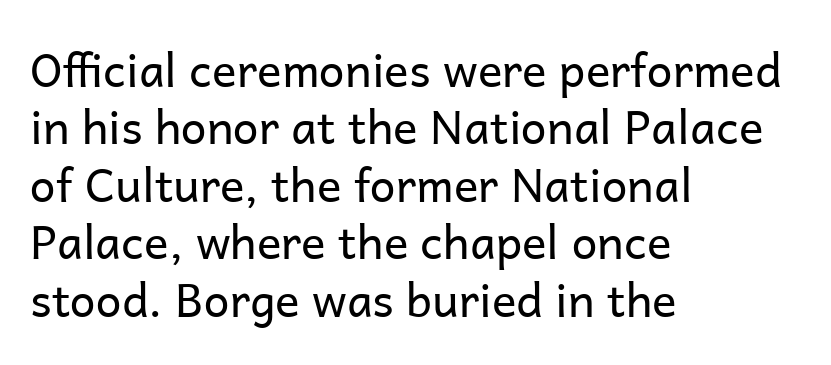
{"serif": "no", "italic": "no", "bold": "no", "weight": "regular", "width": "normal", "stroke_contrast": "low", "x_height": "medium", "monospaced": "no", "underline": "no", "align": "left", "line_spacing": "normal", "line_spacing_ratio": 1.25, "letter_spacing": "normal", "letter_spacing_em": 0.0, "glyph_px": 46}
